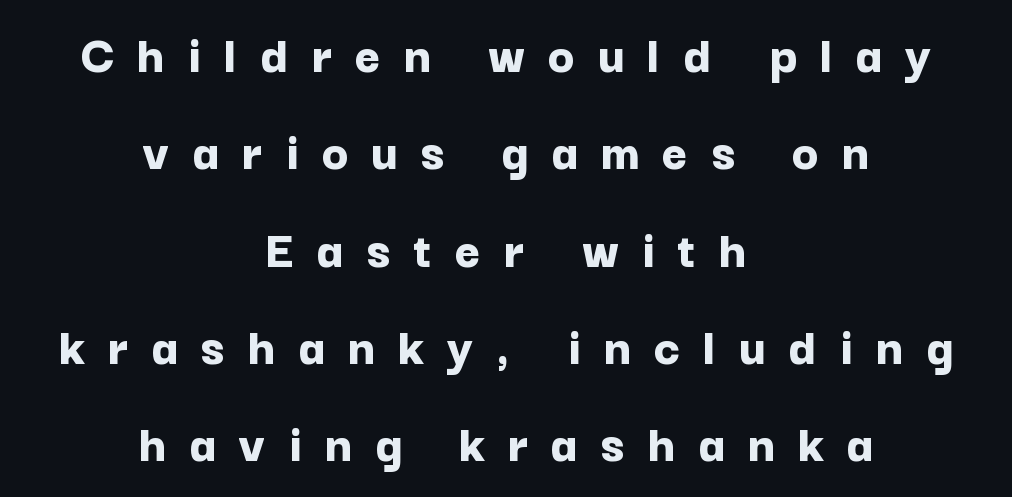
Short and long lines alike share a common midpoint. Observe the wide spacing: letters keep a clear distance from each other. The letters are bold, with thick, heavy strokes. Is this a fixed-width face? No — the glyphs have proportional, varying widths. The letters stand straight up with perfectly vertical stems.
